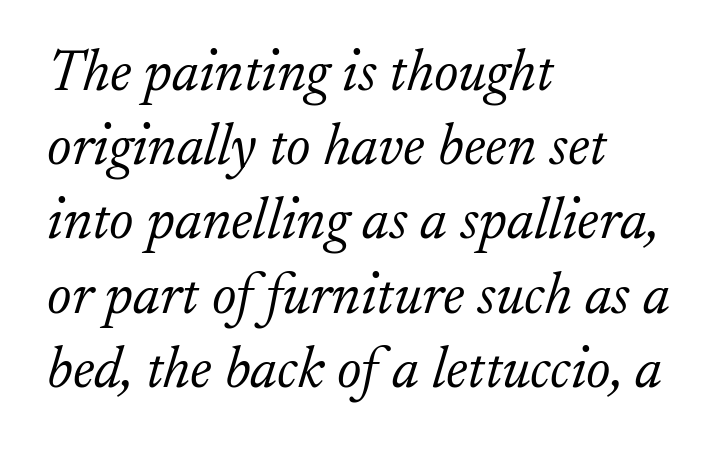
{"serif": "yes", "italic": "yes", "lean": "right", "slant_degrees": 17, "bold": "no", "weight": "light", "width": "normal", "stroke_contrast": "low", "x_height": "small", "monospaced": "no", "underline": "no", "align": "left", "line_spacing": "normal", "line_spacing_ratio": 1.28, "letter_spacing": "normal", "letter_spacing_em": 0.0, "glyph_px": 58}
